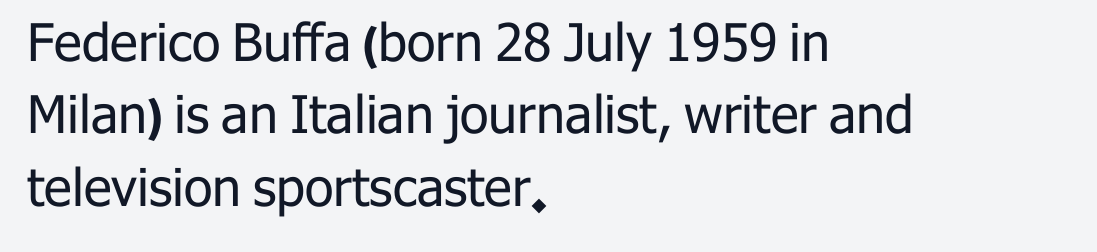
Q: Is the text bold? A: No.
Q: Is the text italic (slanted)? A: No, it is upright.
Q: Is the typeface a serif or a sans-serif typeface? A: Sans-serif.
Q: Is the text underlined? A: No.
Q: How is the paragraph aligned? A: Left-aligned.
Q: Is the spacing between letters normal or unusually wide? A: Normal.
Q: Is the spacing between lines tight, normal or loose? A: Normal.
Q: Width (condensed, normal, or wide)? A: Normal.
Q: Stroke contrast? A: Low.
Q: x-height? A: Medium.
Q: Monospaced? A: No.
